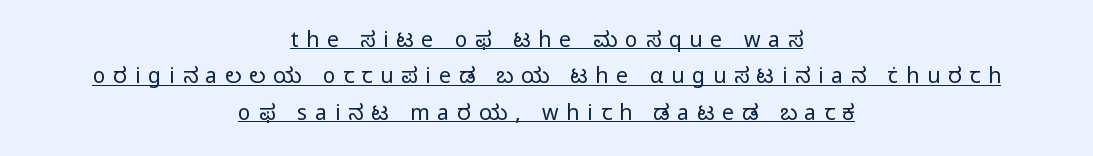
The image shows 21 px text type, upright; set centered, line spacing 1.73x, unusually wide letter spacing (+0.38 em), underlined.
